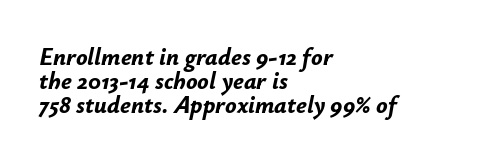
The rendering keeps characters at their native spacing. Closely set lines give the paragraph a compact silhouette. Quick note: italic. Descenders are the only things crossing below the line. A student would call this left alignment; a typographer would say flush left, rag right.
